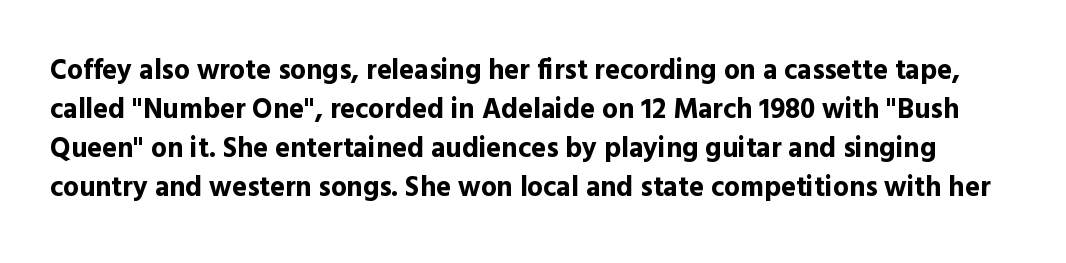
{"serif": "no", "italic": "no", "bold": "yes", "weight": "bold", "width": "normal", "x_height": "medium", "monospaced": "no", "underline": "no", "line_spacing": "normal", "line_spacing_ratio": 1.39, "letter_spacing": "normal", "letter_spacing_em": 0.0, "glyph_px": 28}
